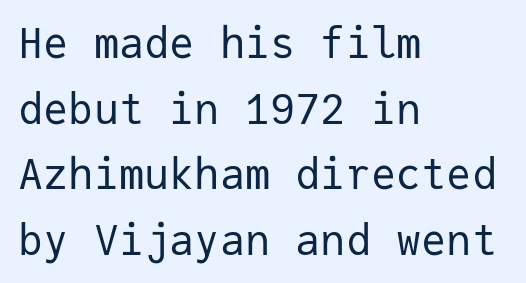
Q: Is the text bold? A: No.
Q: Is the text italic (slanted)? A: No, it is upright.
Q: Is the typeface a serif or a sans-serif typeface? A: Sans-serif.
Q: Is the text underlined? A: No.
Q: How is the paragraph aligned? A: Left-aligned.
Q: Is the spacing between letters normal or unusually wide? A: Normal.
Q: Is the spacing between lines tight, normal or loose? A: Normal.
Q: Width (condensed, normal, or wide)? A: Normal.
Q: Stroke contrast? A: Low.
Q: x-height? A: Medium.
Q: Monospaced? A: Yes.
